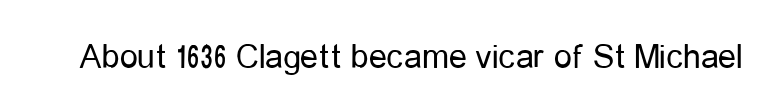
Q: Is the text bold? A: No.
Q: Is the text italic (slanted)? A: No, it is upright.
Q: Is the typeface a serif or a sans-serif typeface? A: Sans-serif.
Q: Is the text underlined? A: No.
Q: Is the spacing between letters normal or unusually wide? A: Normal.
Q: Width (condensed, normal, or wide)? A: Condensed.
Q: Stroke contrast? A: Low.
Q: x-height? A: Medium.
Q: Monospaced? A: No.
